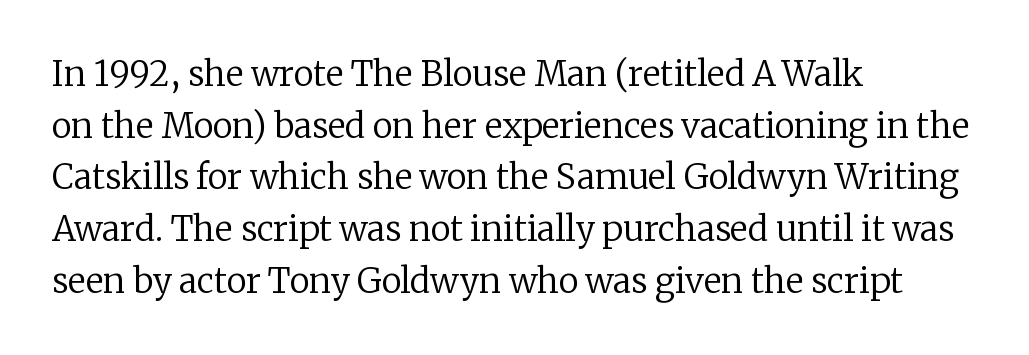
Q: Is the text bold? A: No.
Q: Is the text italic (slanted)? A: No, it is upright.
Q: Is the typeface a serif or a sans-serif typeface? A: Serif.
Q: Is the text underlined? A: No.
Q: How is the paragraph aligned? A: Left-aligned.
Q: Is the spacing between letters normal or unusually wide? A: Normal.
Q: Is the spacing between lines tight, normal or loose? A: Normal.
Q: Width (condensed, normal, or wide)? A: Normal.
Q: Stroke contrast? A: Low.
Q: x-height? A: Medium.
Q: Monospaced? A: No.
